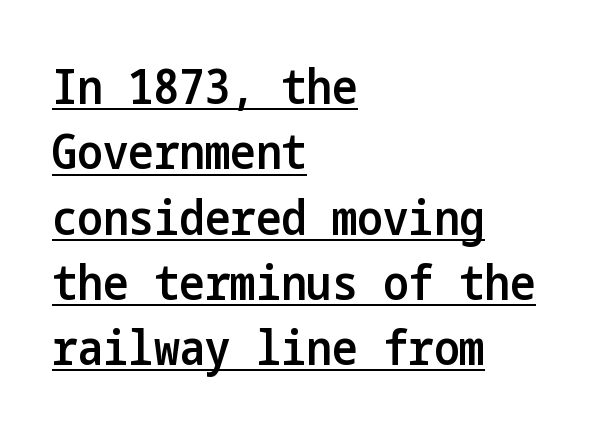
I'd describe the lettering as semibold — firm but not a full bold. Unlike italic type, these characters show no tilt at all. The text was rendered using a sans face with plain stroke endings. The setting favours the left margin, as ordinary paragraphs usually do. Compared with typical body copy, the letter spacing here is the same. Evenly set lines give the paragraph a standard silhouette.
